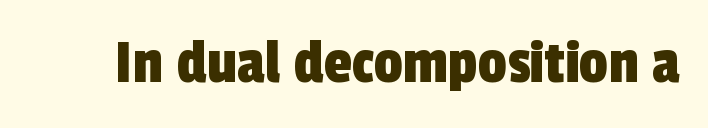
Q: Is the typeface a serif or a sans-serif typeface? A: Sans-serif.
Q: Is the text underlined? A: No.
Q: Is the spacing between letters normal or unusually wide? A: Normal.
Q: Width (condensed, normal, or wide)? A: Condensed.
Q: x-height? A: Medium.
Q: Monospaced? A: No.
